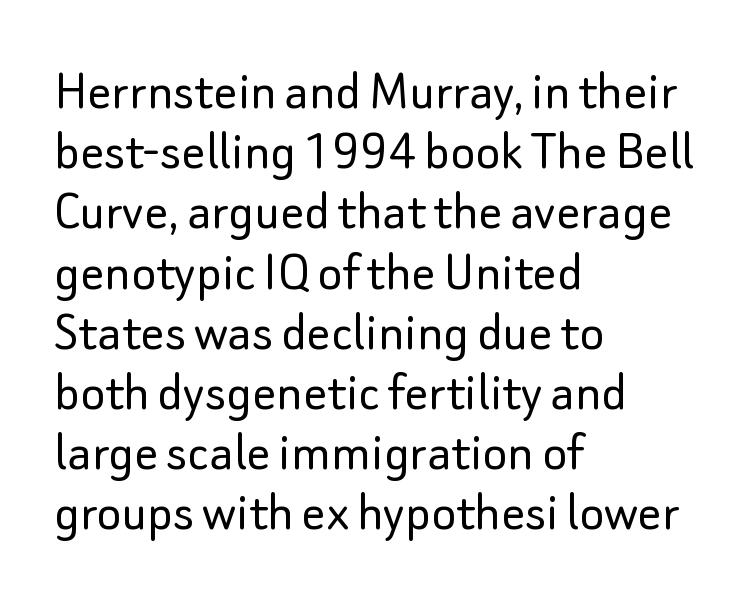
{"serif": "no", "italic": "no", "bold": "no", "weight": "light", "width": "normal", "stroke_contrast": "low", "x_height": "small", "monospaced": "no", "underline": "no", "align": "left", "line_spacing": "tight", "line_spacing_ratio": 1.02, "letter_spacing": "normal", "letter_spacing_em": 0.0, "glyph_px": 59}
